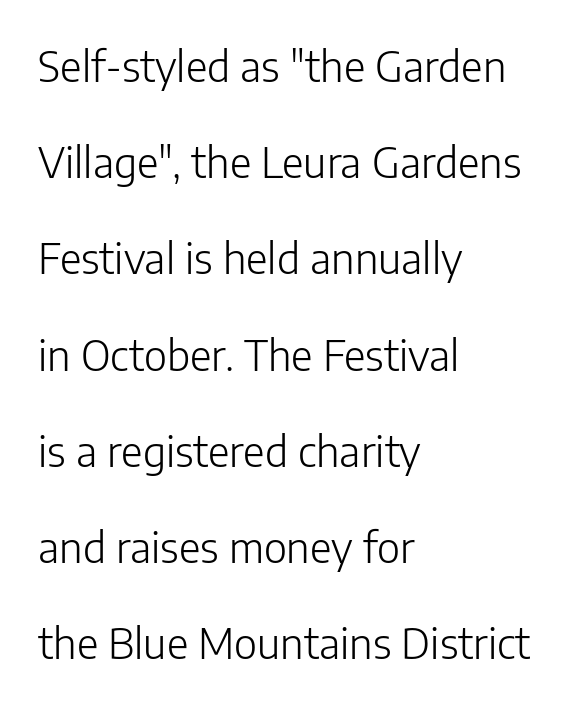
The image shows 42 px light sans-serif type, upright; set left-aligned, loose line spacing (2.29x), normal letter spacing, not underlined; low stroke contrast and a medium x-height.
